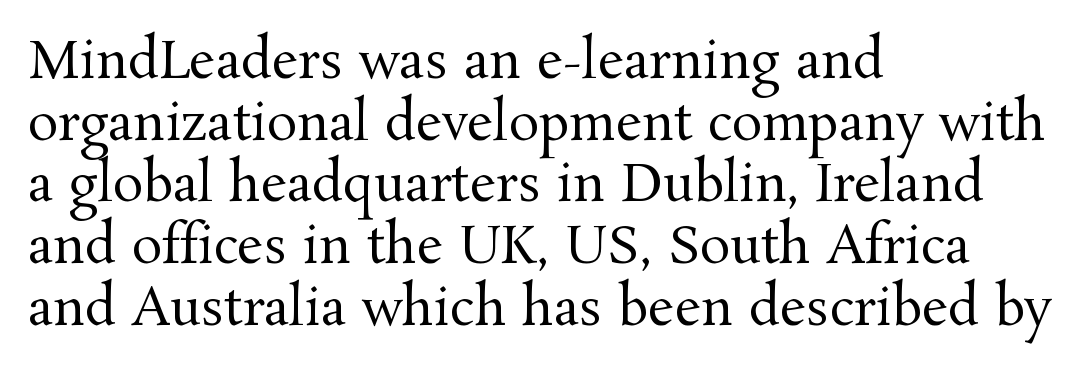
The image shows 51 px regular-weight serif type, upright; set left-aligned, line spacing 1.21x, normal letter spacing, not underlined; medium stroke contrast and a medium x-height.
